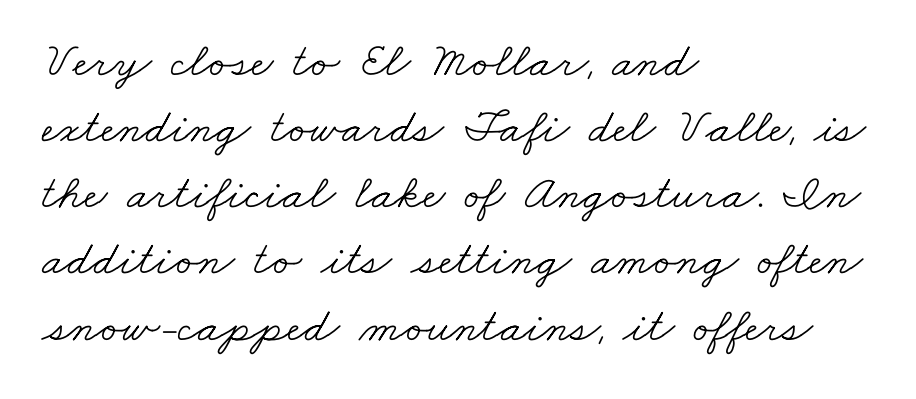
Q: Is the text bold? A: No.
Q: Is the typeface a serif or a sans-serif typeface? A: Serif.
Q: Is the text underlined? A: No.
Q: How is the paragraph aligned? A: Left-aligned.
Q: Is the spacing between letters normal or unusually wide? A: Normal.
Q: Is the spacing between lines tight, normal or loose? A: Normal.
Q: Width (condensed, normal, or wide)? A: Wide.
Q: Stroke contrast? A: Low.
Q: x-height? A: Small.
Q: Monospaced? A: No.
